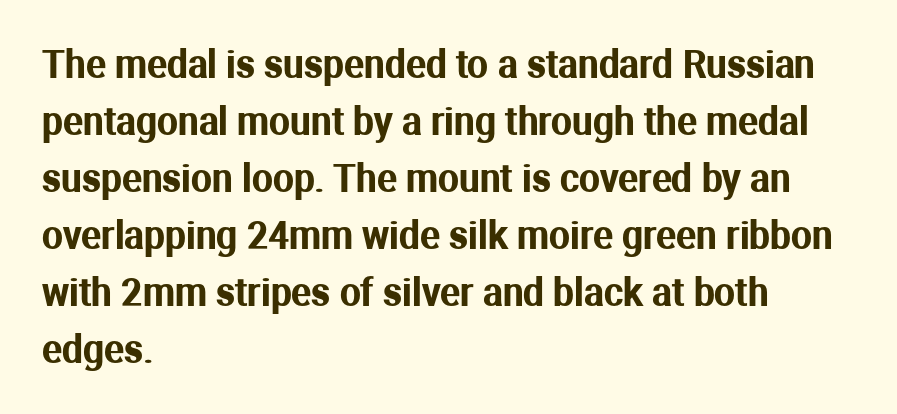
{"serif": "no", "italic": "no", "width": "normal", "stroke_contrast": "medium", "x_height": "medium", "monospaced": "no", "underline": "no", "align": "left", "line_spacing": "normal", "line_spacing_ratio": 1.54, "letter_spacing": "normal", "letter_spacing_em": 0.0, "glyph_px": 37}
